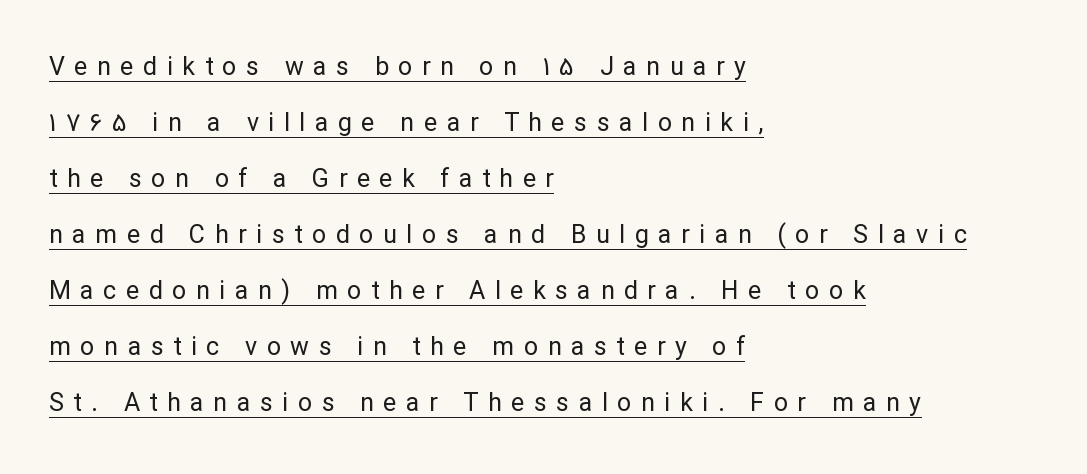
Q: Is the text bold? A: No.
Q: Is the text italic (slanted)? A: No, it is upright.
Q: Is the text underlined? A: Yes.
Q: How is the paragraph aligned? A: Left-aligned.
Q: Is the spacing between letters normal or unusually wide? A: Unusually wide.
Q: Is the spacing between lines tight, normal or loose? A: Loose.
